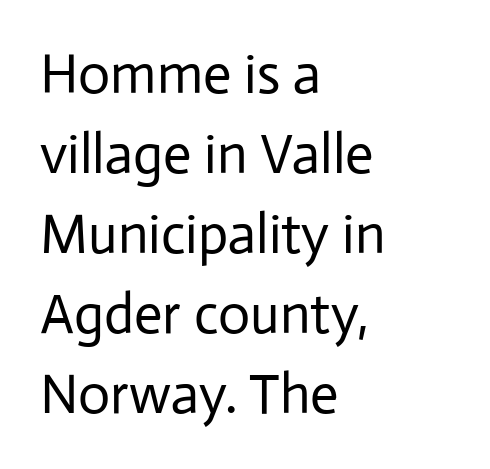
Q: Is the text bold? A: No.
Q: Is the text italic (slanted)? A: No, it is upright.
Q: Is the typeface a serif or a sans-serif typeface? A: Sans-serif.
Q: Is the text underlined? A: No.
Q: How is the paragraph aligned? A: Left-aligned.
Q: Is the spacing between letters normal or unusually wide? A: Normal.
Q: Is the spacing between lines tight, normal or loose? A: Normal.
Q: Width (condensed, normal, or wide)? A: Normal.
Q: Stroke contrast? A: Low.
Q: x-height? A: Medium.
Q: Monospaced? A: No.
